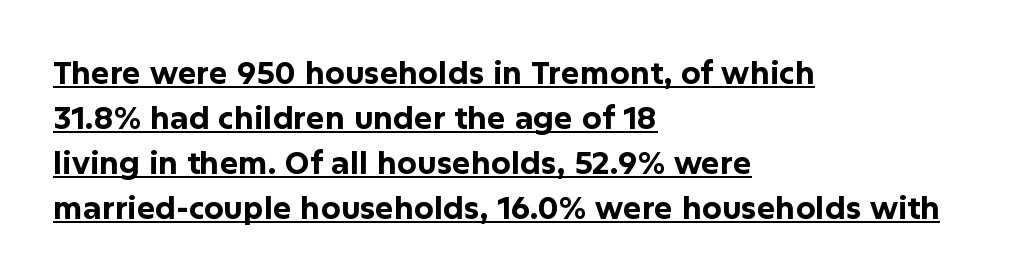
Q: Is the text bold? A: Yes.
Q: Is the text italic (slanted)? A: No, it is upright.
Q: Is the typeface a serif or a sans-serif typeface? A: Sans-serif.
Q: Is the text underlined? A: Yes.
Q: How is the paragraph aligned? A: Left-aligned.
Q: Is the spacing between letters normal or unusually wide? A: Normal.
Q: Is the spacing between lines tight, normal or loose? A: Normal.
Q: Width (condensed, normal, or wide)? A: Normal.
Q: Stroke contrast? A: Low.
Q: x-height? A: Medium.
Q: Monospaced? A: No.
